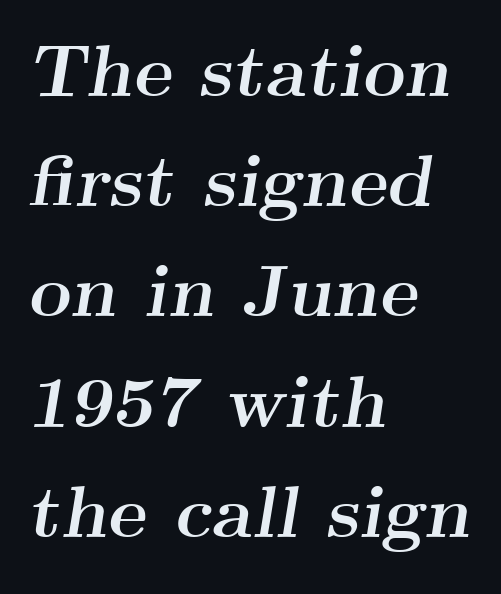
The image shows 73 px semibold, wide serif type, italic (leaning right); set left-aligned, normal line spacing (1.51x), normal letter spacing, not underlined; medium stroke contrast and a small x-height.
